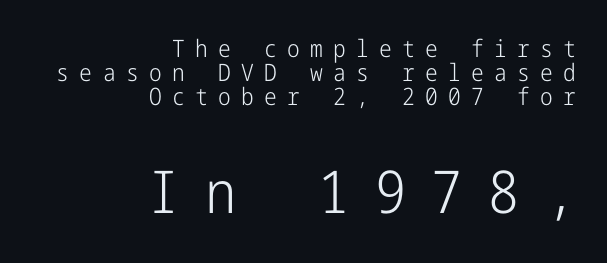
{"serif": "no", "italic": "no", "bold": "no", "weight": "light", "width": "condensed", "stroke_contrast": "low", "x_height": "medium", "underline": "no", "align": "right", "line_spacing": "tight", "line_spacing_ratio": 0.99, "letter_spacing": "wide", "letter_spacing_em": 0.43, "larger_block": "second", "size_ratio": 2.46, "glyph_px": 59}
